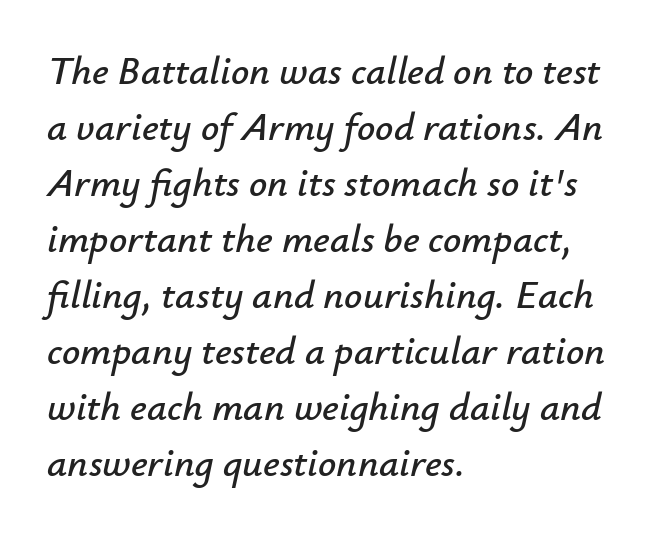
Only glyphs here, with clear space below each row. You can tell it's italic because the verticals aren't actually vertical. Line beginnings align vertically; line endings do not. Students, note that the glyphs here touch the page at normal intervals. Vertical spacing — default. The rendering uses natural spacing where letterforms have individual widths.
